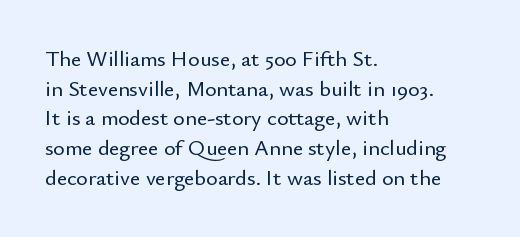
Q: Is the text italic (slanted)? A: No, it is upright.
Q: Is the text underlined? A: No.
Q: How is the paragraph aligned? A: Left-aligned.
Q: Is the spacing between letters normal or unusually wide? A: Normal.
Q: Is the spacing between lines tight, normal or loose? A: Normal.
